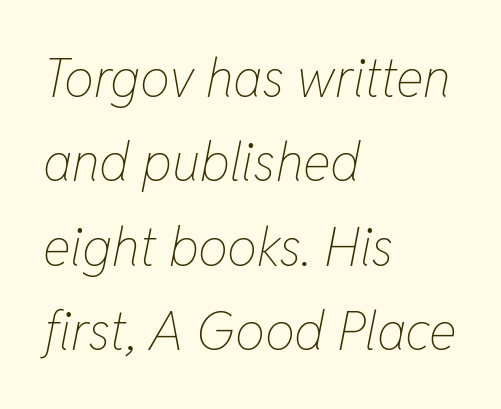
{"italic": "yes", "lean": "right", "slant_degrees": 11, "bold": "no", "weight": "thin", "width": "condensed", "stroke_contrast": "low", "x_height": "medium", "monospaced": "no", "underline": "no", "align": "left", "line_spacing": "normal", "line_spacing_ratio": 1.59, "letter_spacing": "normal", "letter_spacing_em": 0.0, "glyph_px": 53}
